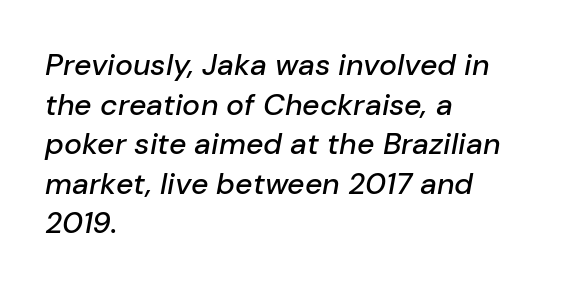
{"italic": "yes", "lean": "right", "slant_degrees": 10, "width": "normal", "stroke_contrast": "low", "x_height": "medium", "monospaced": "no", "underline": "no", "align": "left", "line_spacing": "normal", "line_spacing_ratio": 1.32, "letter_spacing": "normal", "letter_spacing_em": 0.0, "glyph_px": 30}
